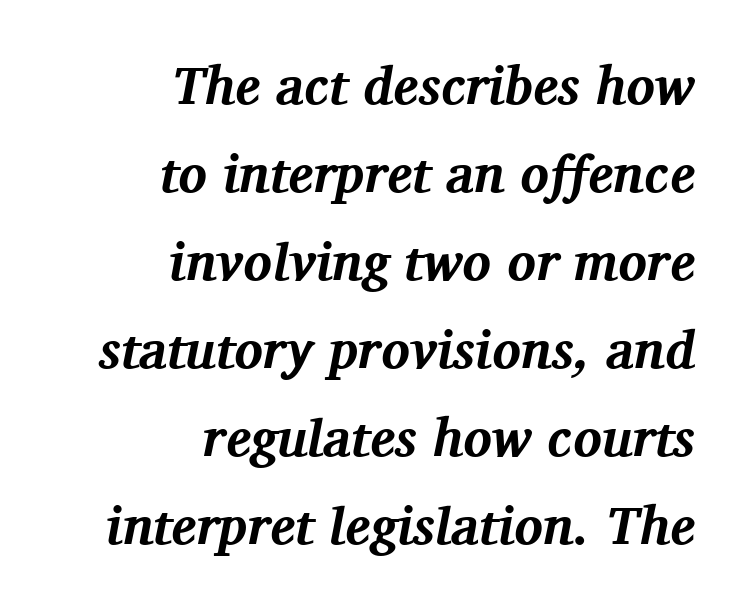
Q: Is the text bold? A: Yes.
Q: Is the text italic (slanted)? A: Yes, it leans right by about 11 degrees.
Q: Is the typeface a serif or a sans-serif typeface? A: Serif.
Q: Is the text underlined? A: No.
Q: How is the paragraph aligned? A: Right-aligned.
Q: Is the spacing between letters normal or unusually wide? A: Normal.
Q: Is the spacing between lines tight, normal or loose? A: Normal.
Q: Width (condensed, normal, or wide)? A: Normal.
Q: Stroke contrast? A: Medium.
Q: x-height? A: Medium.
Q: Monospaced? A: No.
